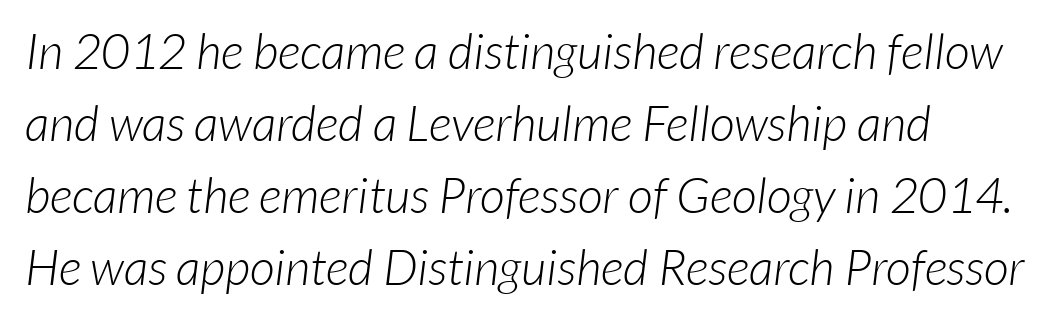
These lines are composed in type without serifs. Letters rest on an invisible, unmarked baseline. Character widths vary here, with narrow letters taking less room than wide ones. What stands out about the letter spacing? Nothing — it is the standard amount. Rows of type keep a routine distance in the vertical direction.
